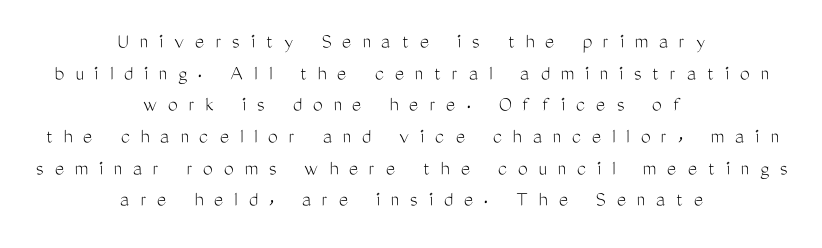
The image shows 22 px text type, upright; set centered, normal line spacing (1.44x), unusually wide letter spacing (+0.5 em), not underlined.
